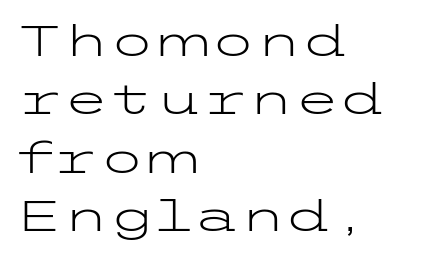
{"serif": "no", "italic": "no", "bold": "no", "weight": "light", "width": "wide", "stroke_contrast": "low", "x_height": "medium", "underline": "no", "align": "left", "line_spacing": "normal", "line_spacing_ratio": 1.39, "letter_spacing": "normal", "letter_spacing_em": 0.0, "glyph_px": 42}
